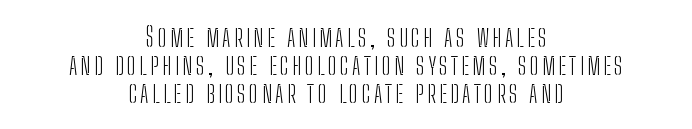
Q: Is the text bold? A: No.
Q: Is the text italic (slanted)? A: No, it is upright.
Q: Is the text underlined? A: No.
Q: How is the paragraph aligned? A: Centered.
Q: Is the spacing between lines tight, normal or loose? A: Tight.
